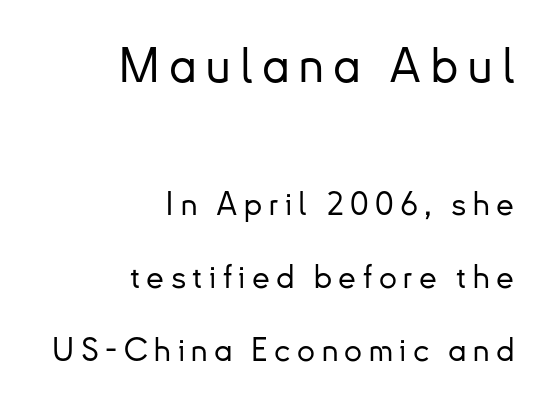
Glyph-to-glyph distance is far greater than everyday printed text. Here the first block reads like a headline and the second like body copy. You could not count columns in this text — the font is proportionally spaced. The axis of the letterforms is exactly vertical. The face used here is a sans, in the tradition of grotesques and geometrics.
